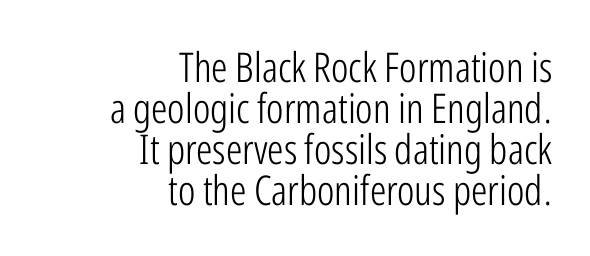
Between one letter and the next there's only the usual sliver of space. Check under the words: just untouched page. Looks like regular typesetting: each glyph gets only the width it needs. Stroke terminals: plain, sans-serif. This block would grow much taller if given ordinary leading; it's compressed now.
